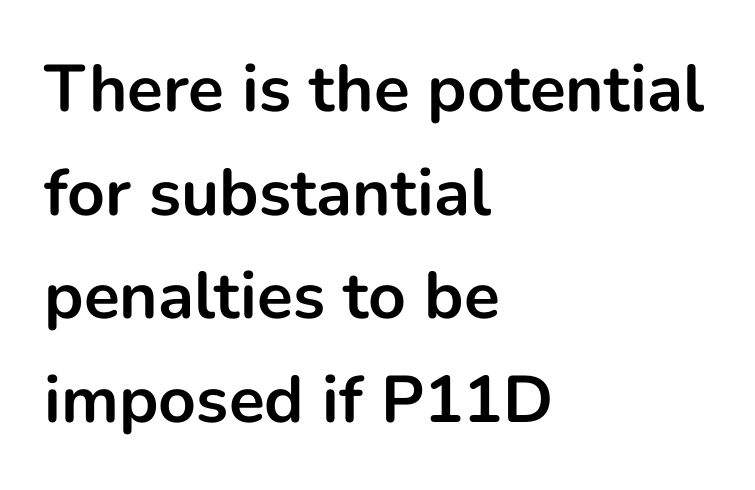
The image shows 66 px bold sans-serif type, upright; set left-aligned, normal line spacing (1.57x), normal letter spacing, not underlined; low stroke contrast and a medium x-height.
